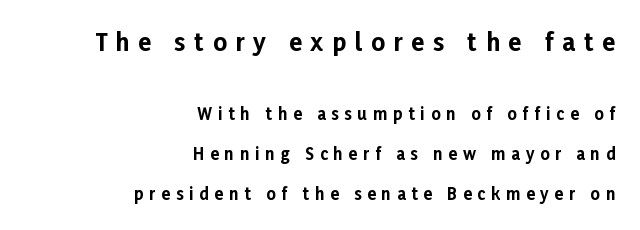
Type without underlining. The space between consecutive lines is lavish. This is heavy type, rendered in bold. The gaps between neighbouring characters are conspicuously large. Quick note: not italic, upright. The upper block of text is set noticeably larger than the block beneath it.
